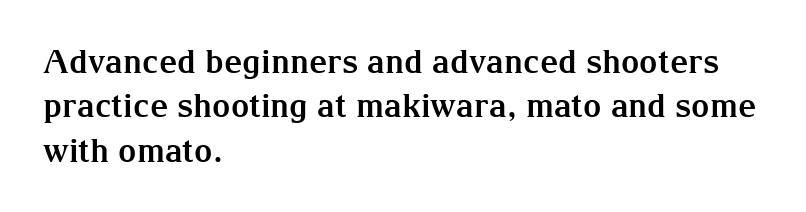
{"serif": "yes", "italic": "no", "bold": "yes", "weight": "bold", "width": "normal", "stroke_contrast": "medium", "x_height": "medium", "monospaced": "no", "underline": "no", "align": "left", "line_spacing": "normal", "line_spacing_ratio": 1.39, "letter_spacing": "normal", "letter_spacing_em": 0.0, "glyph_px": 32}
